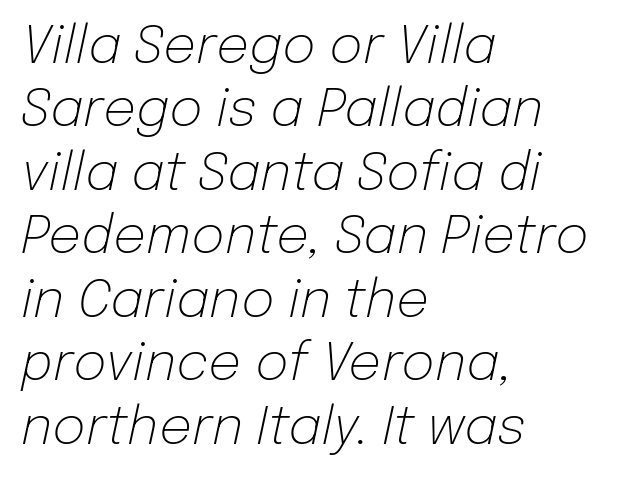
The image shows 52 px light type, italic (leaning right); set left-aligned, line spacing 1.22x, normal letter spacing, not underlined; low stroke contrast and a medium x-height.
